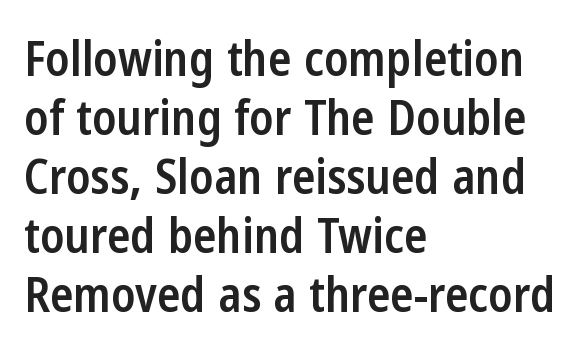
Reading down the block, your eye returns to a fixed left position each line. The typography opts for an upright posture over an oblique one. A bare baseline throughout the passage. No extra tracking has been applied to these lines.
